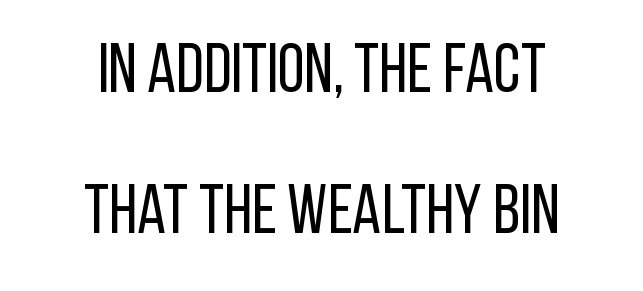
Q: Is the text bold? A: No.
Q: Is the text italic (slanted)? A: No, it is upright.
Q: Is the typeface a serif or a sans-serif typeface? A: Sans-serif.
Q: Is the text underlined? A: No.
Q: How is the paragraph aligned? A: Centered.
Q: Is the spacing between letters normal or unusually wide? A: Normal.
Q: Is the spacing between lines tight, normal or loose? A: Loose.
Q: Width (condensed, normal, or wide)? A: Condensed.
Q: Stroke contrast? A: Low.
Q: x-height? A: Large.
Q: Monospaced? A: No.
